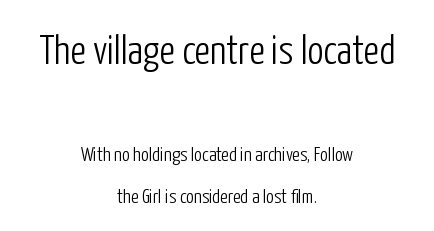
{"serif": "no", "italic": "no", "bold": "no", "weight": "light", "width": "condensed", "stroke_contrast": "low", "x_height": "medium", "monospaced": "no", "underline": "no", "align": "center", "line_spacing": "loose", "line_spacing_ratio": 2.09, "letter_spacing": "normal", "letter_spacing_em": 0.0, "larger_block": "first", "size_ratio": 2.05, "glyph_px": 41}
